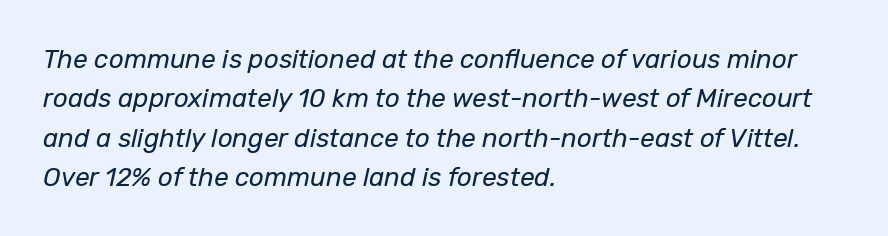
{"italic": "yes", "lean": "right", "slant_degrees": 12, "bold": "no", "underline": "no", "align": "left", "line_spacing": "normal", "line_spacing_ratio": 1.51, "letter_spacing": "normal", "letter_spacing_em": 0.0, "glyph_px": 26}
